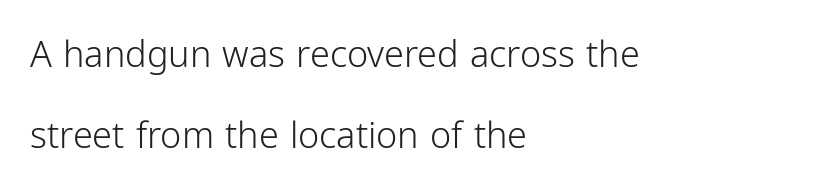
{"serif": "no", "italic": "no", "bold": "no", "weight": "light", "width": "condensed", "stroke_contrast": "low", "x_height": "medium", "monospaced": "no", "underline": "no", "align": "left", "line_spacing": "loose", "line_spacing_ratio": 2.26, "letter_spacing": "normal", "letter_spacing_em": 0.0, "glyph_px": 36}
